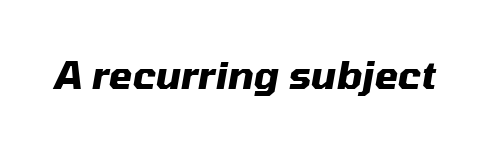
The image shows 38 px heavy type, italic (leaning right); set normal letter spacing, not underlined; medium stroke contrast and a medium x-height.
